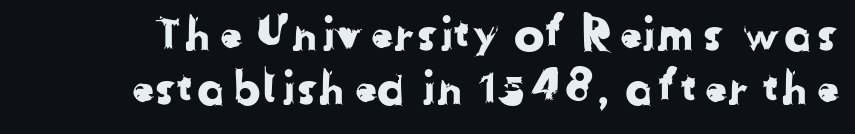
Think of a printed novel: that variable character pitch is what you see here. Each row of text sits above clean, open space. Letter spacing: default. This sample uses a sans-serif face.
